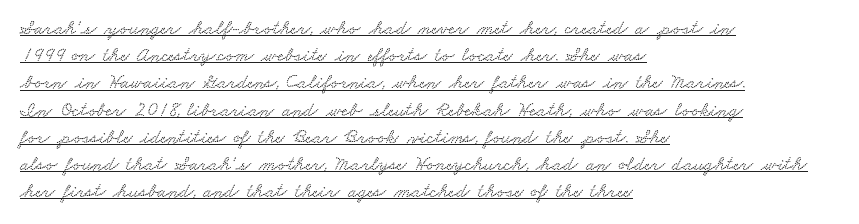
Q: Is the text underlined? A: Yes.
Q: How is the paragraph aligned? A: Left-aligned.
Q: Is the spacing between letters normal or unusually wide? A: Normal.
Q: Is the spacing between lines tight, normal or loose? A: Normal.
